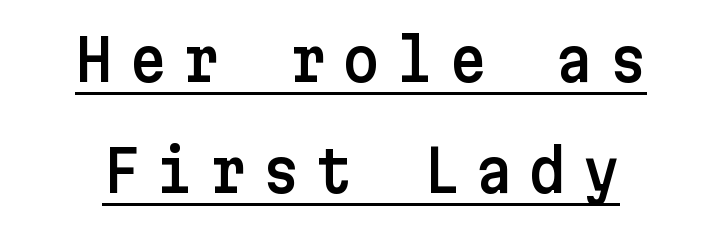
Q: Is the text italic (slanted)? A: No, it is upright.
Q: Is the typeface a serif or a sans-serif typeface? A: Sans-serif.
Q: Is the text underlined? A: Yes.
Q: How is the paragraph aligned? A: Centered.
Q: Is the spacing between letters normal or unusually wide? A: Unusually wide.
Q: Is the spacing between lines tight, normal or loose? A: Loose.
Q: Width (condensed, normal, or wide)? A: Normal.
Q: Stroke contrast? A: Low.
Q: x-height? A: Medium.
